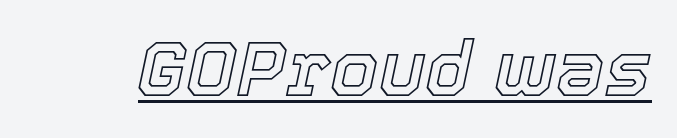
Each word holds together tightly as a unit, with standard inter-letter gaps. This sample has the flowing, uneven cadence of proportional lettering. The specimen reads as italic at a glance. A baseline rule has been typeset under these characters.
